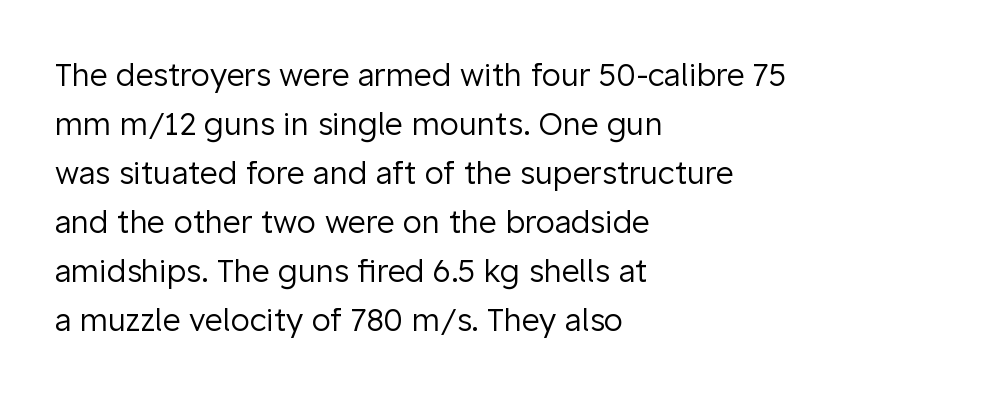
The image shows 31 px regular-weight sans-serif type, upright; set left-aligned, normal line spacing (1.58x), normal letter spacing, not underlined; low stroke contrast and a medium x-height.
